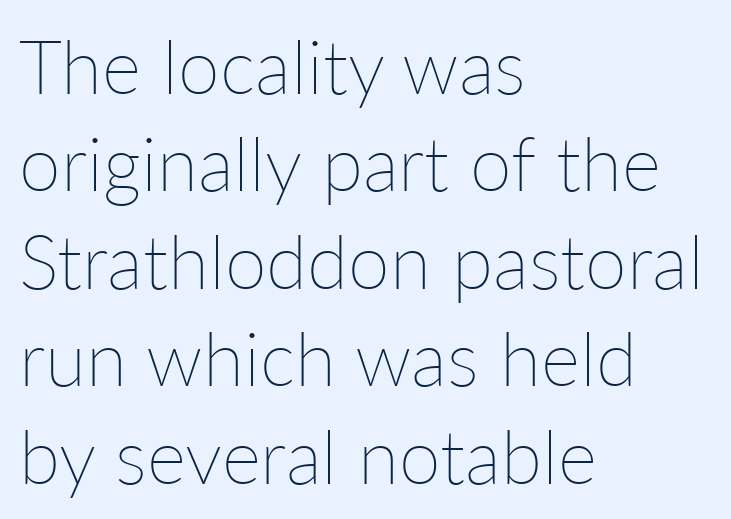
The image shows 75 px thin type, upright; set left-aligned, normal line spacing (1.3x), normal letter spacing, not underlined; low stroke contrast and a medium x-height.
